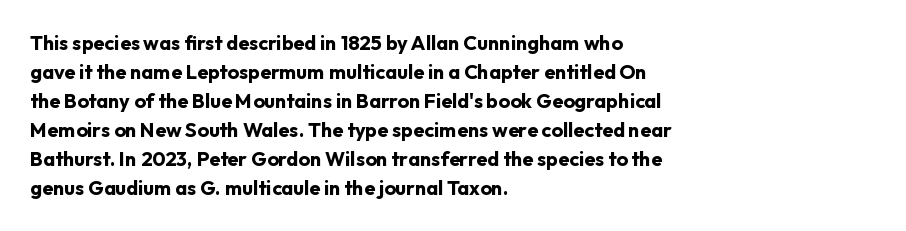
The image shows 20 px bold type, upright; set left-aligned, normal line spacing (1.45x), normal letter spacing, not underlined.
